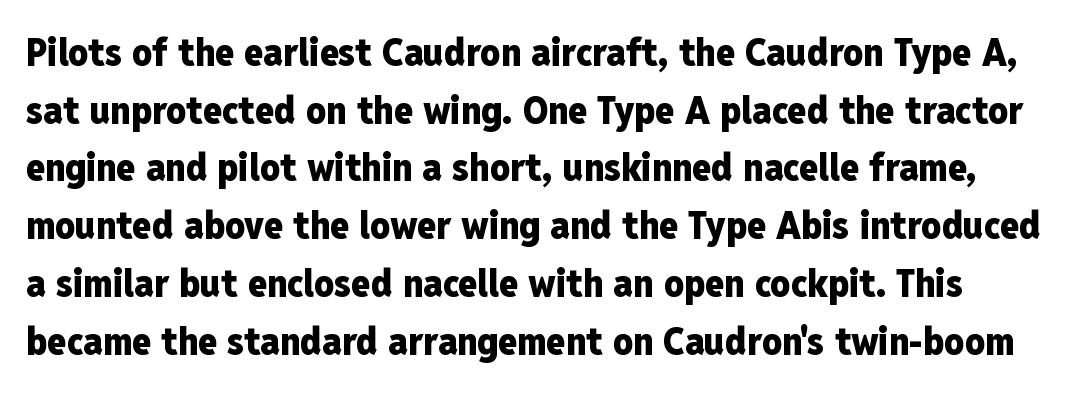
Every character sits straight up, as roman type does. Vertical spacing — default. Here the designer chose a conventional face with non-uniform glyph widths. Type style note: lacks serifs. The gap between lines stays unmarked.
